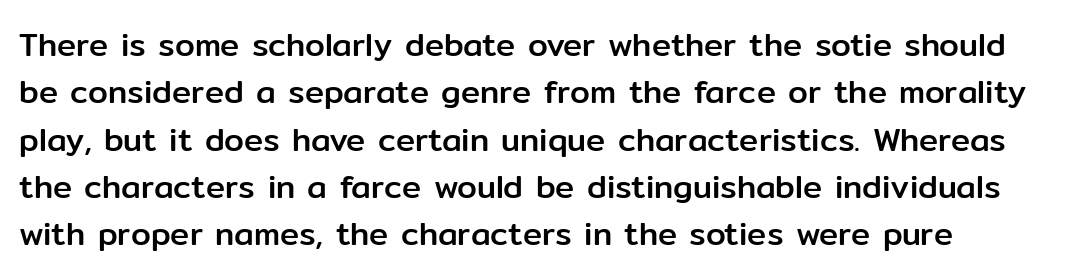
{"serif": "no", "italic": "no", "width": "normal", "stroke_contrast": "low", "x_height": "medium", "monospaced": "no", "underline": "no", "line_spacing": "normal", "line_spacing_ratio": 1.48, "letter_spacing": "normal", "letter_spacing_em": 0.0, "glyph_px": 32}
